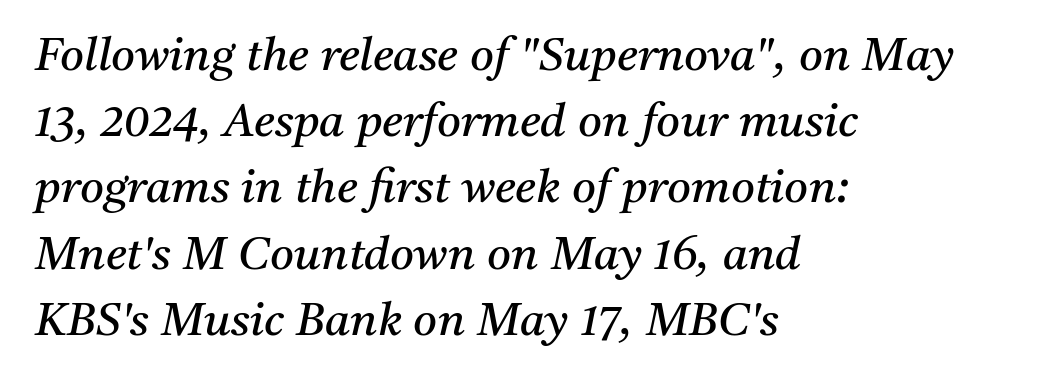
Q: Is the text bold? A: No.
Q: Is the text italic (slanted)? A: Yes, it leans right by about 11 degrees.
Q: Is the typeface a serif or a sans-serif typeface? A: Serif.
Q: Is the text underlined? A: No.
Q: How is the paragraph aligned? A: Left-aligned.
Q: Is the spacing between letters normal or unusually wide? A: Normal.
Q: Is the spacing between lines tight, normal or loose? A: Normal.
Q: Width (condensed, normal, or wide)? A: Normal.
Q: Stroke contrast? A: Medium.
Q: x-height? A: Medium.
Q: Monospaced? A: No.
